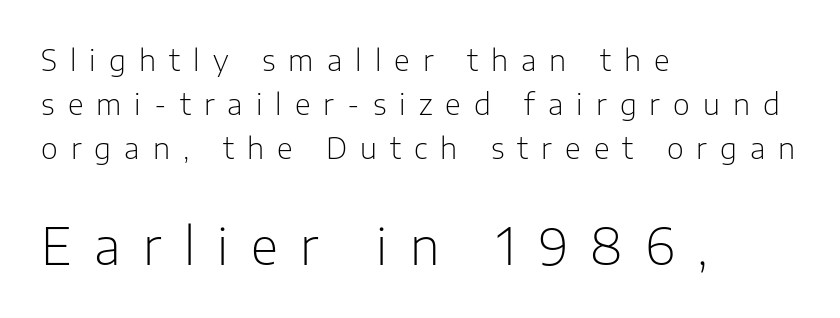
The image shows 50 px light sans-serif type, upright; set left-aligned, normal line spacing (1.52x), unusually wide letter spacing (+0.45 em), not underlined; the second (bottom) block is 1.72x larger; low stroke contrast and a medium x-height.
